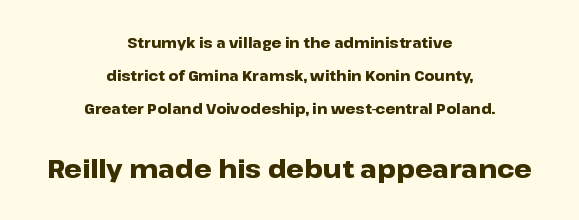
The image shows 25 px bold type, upright; set centered, loose line spacing (2.34x), normal letter spacing, not underlined; the second (bottom) block is 1.79x larger.
